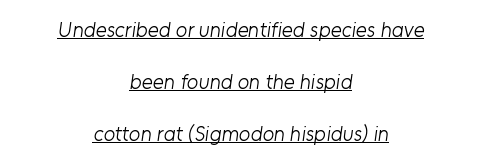
Is the block centered? Yes — each line is placed symmetrically about the middle. Summary of vertical rhythm: relaxed, with wide interline spacing. The letterforms sit shoulder to shoulder at normal distance. Stroke thickness stays within the range of a standard reading face or lighter. Looks like someone drew a line under every word here.
